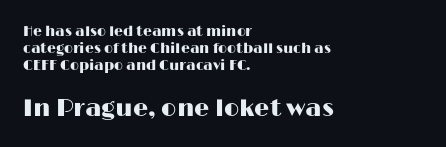
Q: Is the text italic (slanted)? A: No, it is upright.
Q: Is the text underlined? A: No.
Q: How is the paragraph aligned? A: Left-aligned.
Q: Is the spacing between letters normal or unusually wide? A: Normal.
Q: Which block of text is set in a larger size, the first (top) or the second (bottom)? A: The second (bottom) one.
